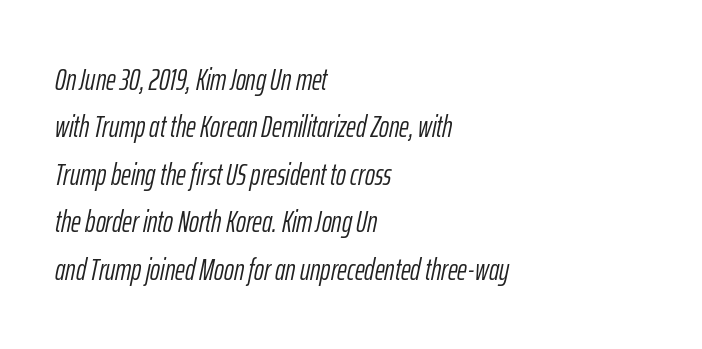
{"italic": "yes", "lean": "right", "slant_degrees": 12, "bold": "no", "weight": "light", "width": "condensed", "stroke_contrast": "low", "x_height": "medium", "monospaced": "no", "underline": "no", "align": "left", "line_spacing": "normal", "line_spacing_ratio": 1.58, "letter_spacing": "normal", "letter_spacing_em": 0.0, "glyph_px": 30}
